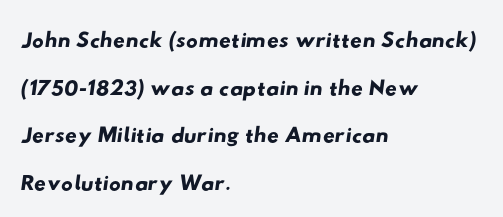
Typeset ragged right — the left edge is the straight one. The glyphs in this specimen are sans serif. Letters rest on an invisible, unmarked baseline. The line-height multiplier appears to be the usual default.
